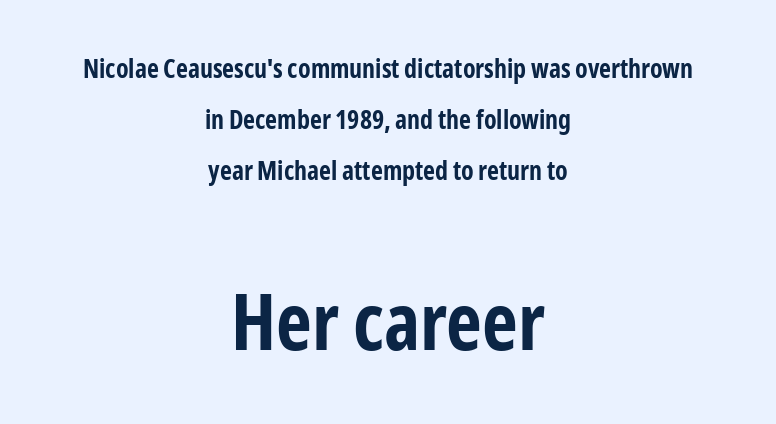
Q: Is the text bold? A: Yes.
Q: Is the text italic (slanted)? A: No, it is upright.
Q: Is the typeface a serif or a sans-serif typeface? A: Sans-serif.
Q: Is the text underlined? A: No.
Q: How is the paragraph aligned? A: Centered.
Q: Is the spacing between letters normal or unusually wide? A: Normal.
Q: Is the spacing between lines tight, normal or loose? A: Loose.
Q: Which block of text is set in a larger size, the first (top) or the second (bottom)? A: The second (bottom) one.
Q: Width (condensed, normal, or wide)? A: Condensed.
Q: Stroke contrast? A: Low.
Q: x-height? A: Medium.
Q: Monospaced? A: No.
